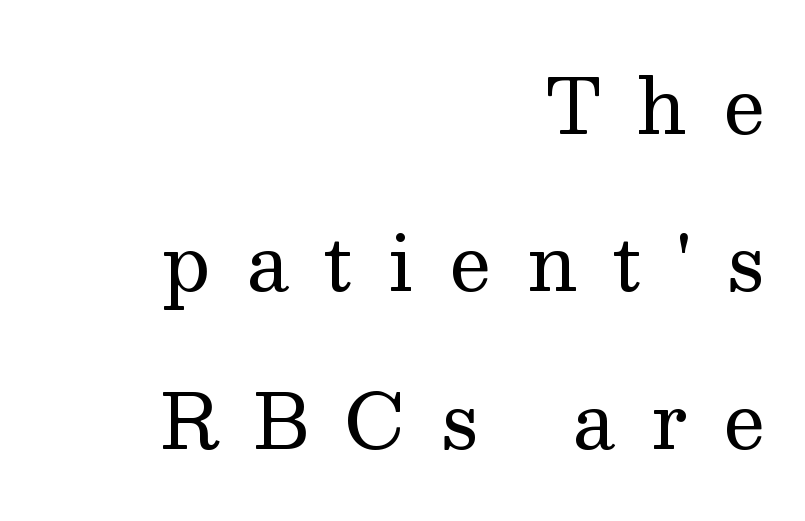
Varying glyph widths throughout — classic text-font behaviour. Visually the block forms a straight wall on the right and a jagged coastline on the left. Words appear elongated and porous because spacing is wide. Decoration check: the copy has no underline.
